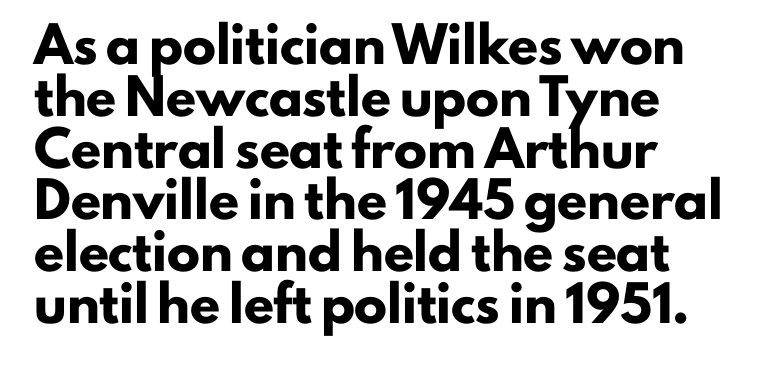
The image shows 33 px heavy sans-serif type, upright; set left-aligned, normal line spacing (1.57x), normal letter spacing, not underlined; low stroke contrast and a small x-height.
